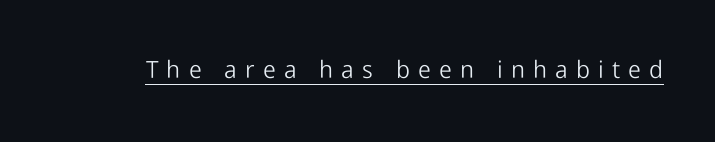
Weight: regular or lighter. Italic? Not at all — the glyphs are vertical. Honestly, the letter spacing is so wide it's the main thing you notice. Like a heading marked for emphasis, these lines bear an underscore.
